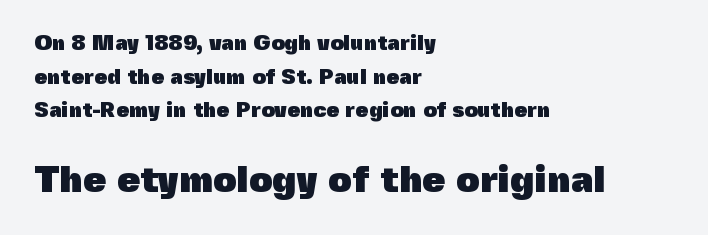
Unlike a traditional serif, this face leaves its strokes unadorned. Every character sits straight up, as roman type does. Descenders hang freely into open space. This sample is left-justified, so line endings fall wherever the words run out. Reading down the column, the eye jumps a familiar distance to each next line. A full-strength bold gives these letters their thick strokes.
